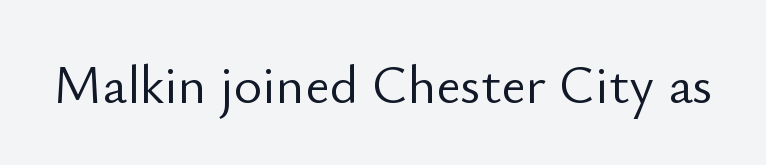
{"serif": "no", "italic": "no", "bold": "no", "weight": "light", "width": "normal", "stroke_contrast": "low", "x_height": "small", "monospaced": "no", "underline": "no", "letter_spacing": "normal", "letter_spacing_em": 0.0, "glyph_px": 54}
